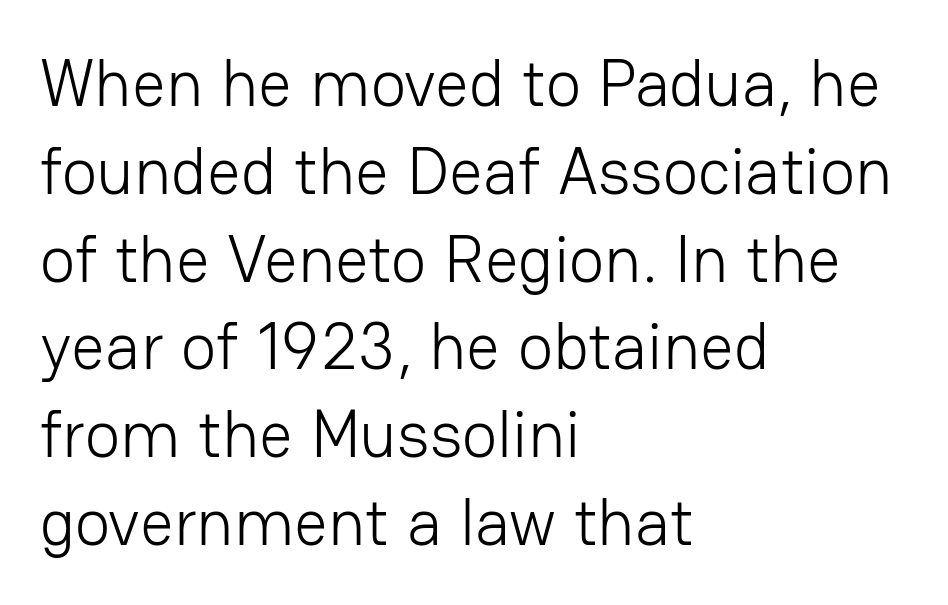
The rendering keeps characters at their native spacing. Serifs: no, the terminals of the letterforms are clean. A normal amount of white space separates one row of letters from the next. Unlike italic type, these characters show no tilt at all. Horizontally, the lines are justified to the leading edge only.
